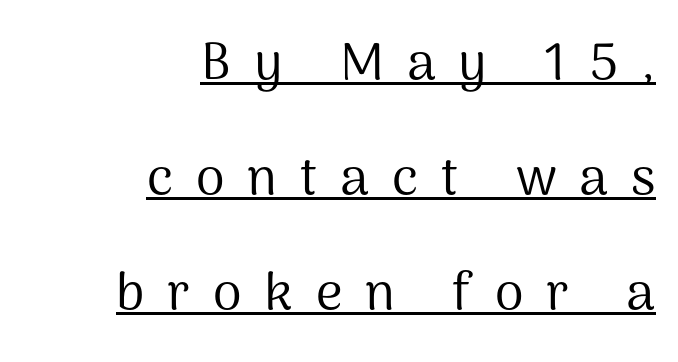
{"serif": "no", "italic": "no", "bold": "no", "weight": "regular", "width": "normal", "stroke_contrast": "medium", "x_height": "medium", "monospaced": "no", "underline": "yes", "align": "right", "line_spacing": "loose", "line_spacing_ratio": 2.21, "letter_spacing": "wide", "letter_spacing_em": 0.44, "glyph_px": 52}
